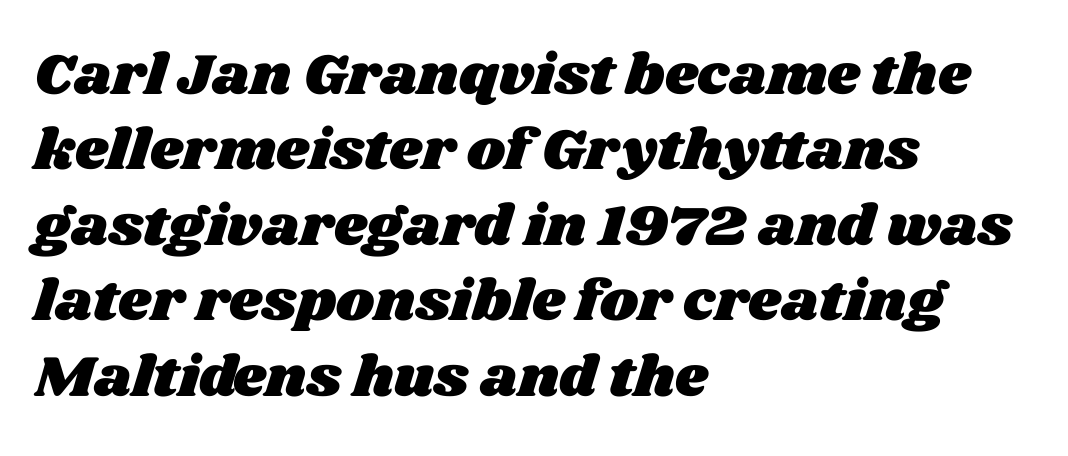
The image shows 58 px wide type; set left-aligned, normal line spacing (1.3x), normal letter spacing, not underlined; medium stroke contrast and a large x-height.
